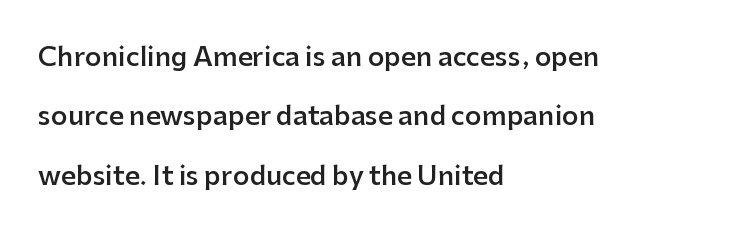
Q: Is the text bold? A: Semi-bold.
Q: Is the text italic (slanted)? A: No, it is upright.
Q: Is the text underlined? A: No.
Q: How is the paragraph aligned? A: Left-aligned.
Q: Is the spacing between letters normal or unusually wide? A: Normal.
Q: Is the spacing between lines tight, normal or loose? A: Loose.
